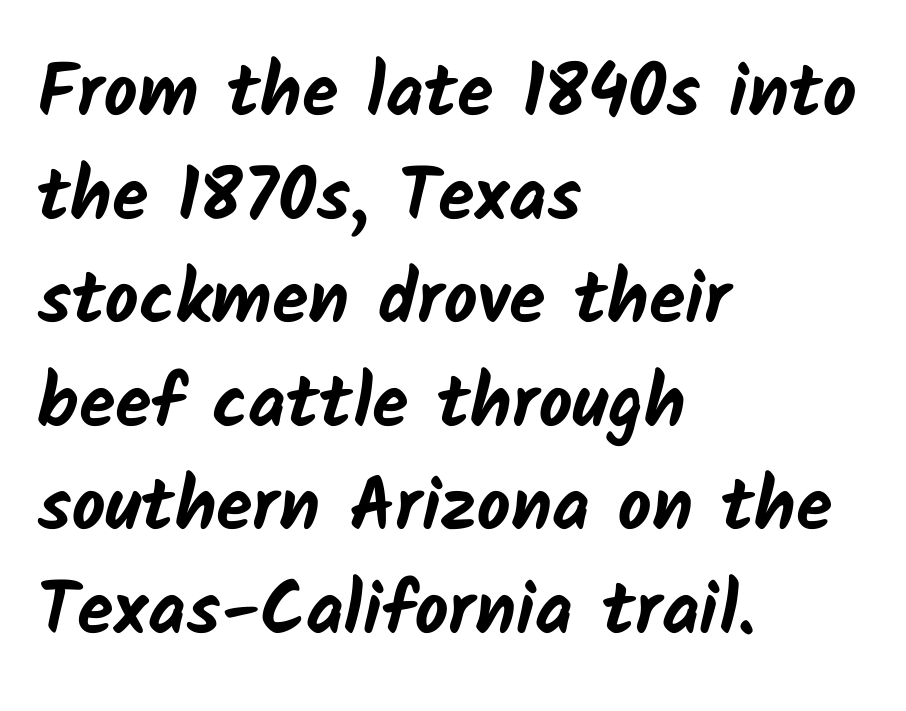
{"serif": "no", "bold": "yes", "weight": "bold", "width": "normal", "stroke_contrast": "low", "x_height": "medium", "monospaced": "no", "underline": "no", "align": "left", "line_spacing": "normal", "line_spacing_ratio": 1.4, "letter_spacing": "normal", "letter_spacing_em": 0.0, "glyph_px": 74}
